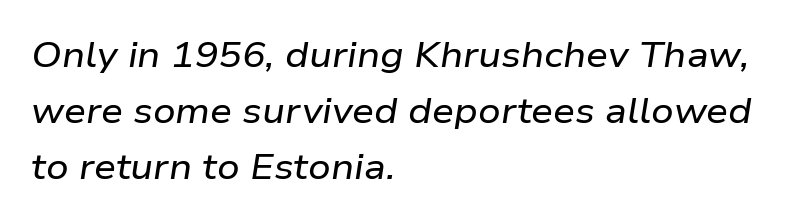
The image shows 35 px wide type, italic (leaning right); set left-aligned, normal line spacing (1.6x), normal letter spacing, not underlined; low stroke contrast and a medium x-height.
